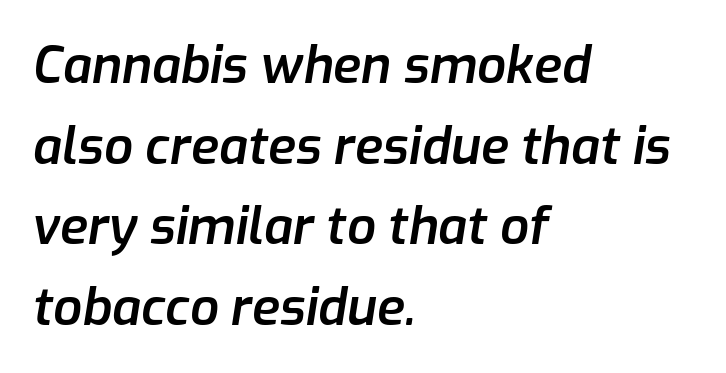
Q: Is the text bold? A: Semi-bold.
Q: Is the text italic (slanted)? A: Yes, it leans right by about 9 degrees.
Q: Is the text underlined? A: No.
Q: How is the paragraph aligned? A: Left-aligned.
Q: Is the spacing between letters normal or unusually wide? A: Normal.
Q: Is the spacing between lines tight, normal or loose? A: Normal.
Q: Width (condensed, normal, or wide)? A: Normal.
Q: Stroke contrast? A: Low.
Q: x-height? A: Medium.
Q: Monospaced? A: No.
